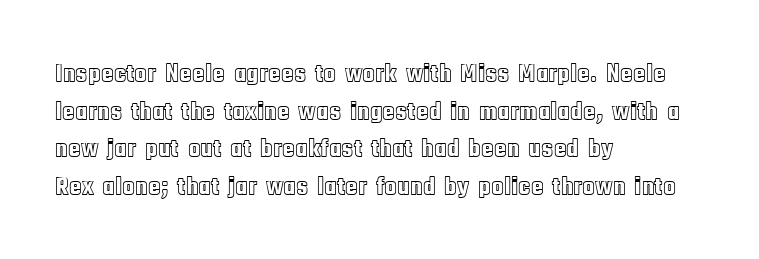
{"italic": "no", "underline": "no", "align": "left", "line_spacing": "normal", "line_spacing_ratio": 1.45, "letter_spacing": "normal", "letter_spacing_em": 0.0, "glyph_px": 26}
